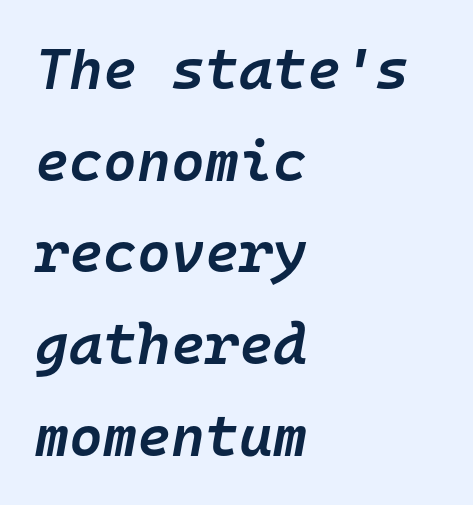
The image shows 58 px semibold type, italic (leaning right), monospaced; set left-aligned, normal line spacing (1.58x), normal letter spacing, not underlined; low stroke contrast and a medium x-height.
